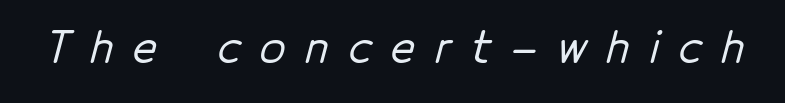
{"serif": "no", "width": "normal", "stroke_contrast": "low", "x_height": "medium", "monospaced": "no", "underline": "no", "letter_spacing": "wide", "letter_spacing_em": 0.47, "glyph_px": 42}
